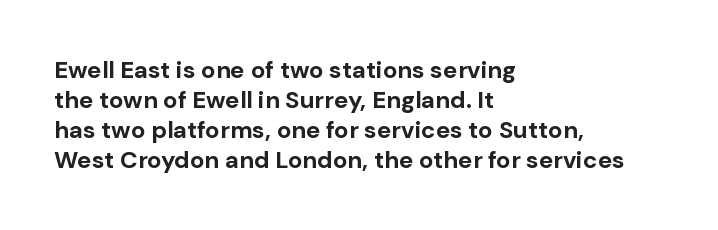
The characters look thick and weighty, a clear bold. Rows of type keep a routine distance in the vertical direction. Each word holds together tightly as a unit, with standard inter-letter gaps. Does the copy run flush right? No — it runs flush left. Beneath every word, the page is bare.
